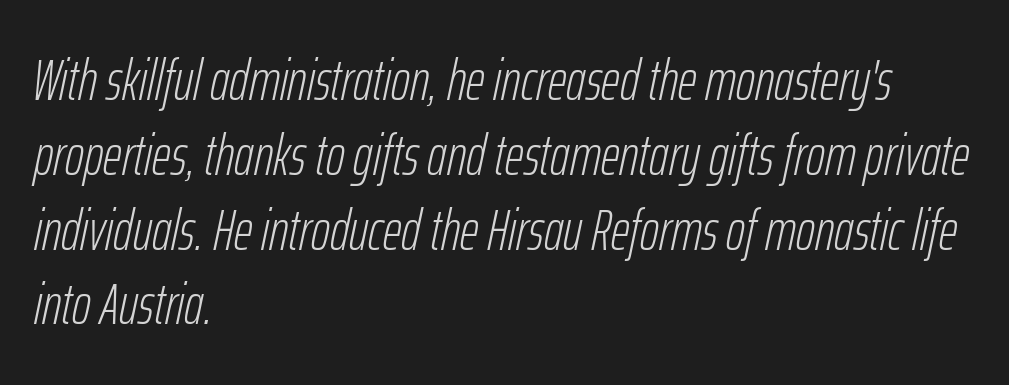
In terms of posture, this sample is oblique. The letters advance in unequal steps, a hallmark of proportional type. Glance below the letters and you will spot only blank space. Weight: in the light-to-regular range.
